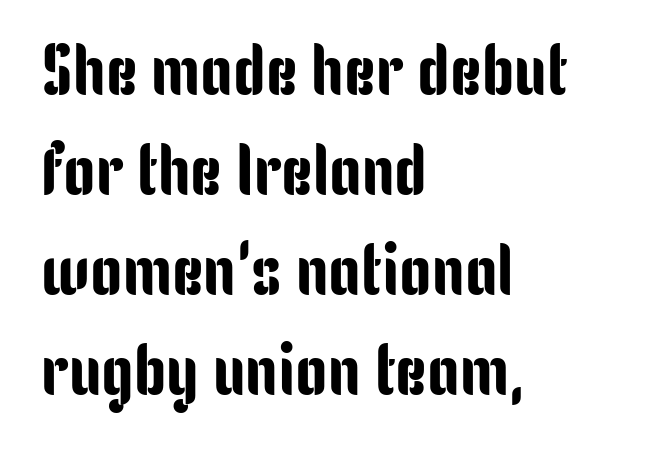
Q: Is the text italic (slanted)? A: No, it is upright.
Q: Is the typeface a serif or a sans-serif typeface? A: Sans-serif.
Q: Is the text underlined? A: No.
Q: How is the paragraph aligned? A: Left-aligned.
Q: Is the spacing between letters normal or unusually wide? A: Normal.
Q: Is the spacing between lines tight, normal or loose? A: Normal.
Q: Width (condensed, normal, or wide)? A: Condensed.
Q: Stroke contrast? A: Low.
Q: x-height? A: Medium.
Q: Monospaced? A: No.
